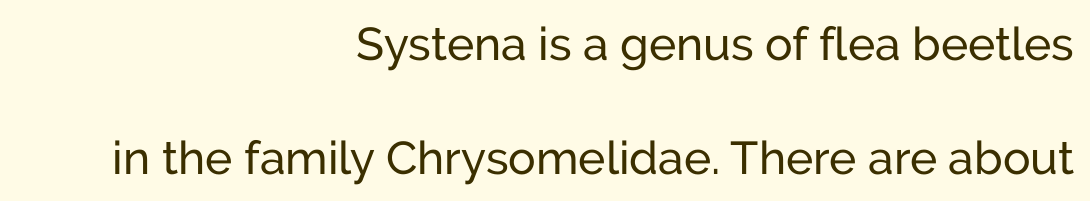
The image shows 46 px regular-weight sans-serif type, upright; set right-aligned, loose line spacing (2.47x), normal letter spacing, not underlined; low stroke contrast and a medium x-height.
